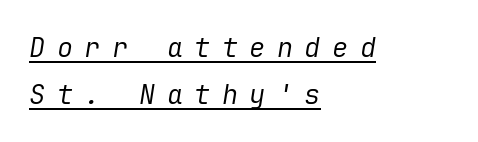
Display-style spreading of the glyphs; the letterfit is very open. The letters are slanted; this is an italic face. The weight tops out at a normal text grade. Every row of glyphs begins at an identical x-position on the left.
